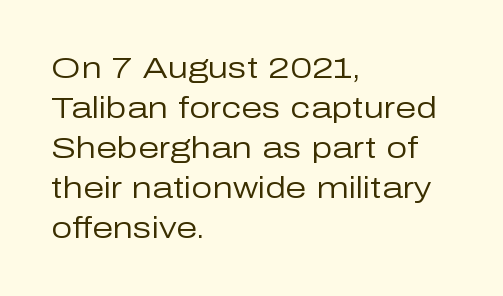
{"serif": "no", "italic": "no", "bold": "no", "weight": "regular", "width": "normal", "stroke_contrast": "low", "x_height": "medium", "monospaced": "no", "underline": "no", "align": "left", "line_spacing": "normal", "line_spacing_ratio": 1.33, "letter_spacing": "normal", "letter_spacing_em": 0.0, "glyph_px": 30}
